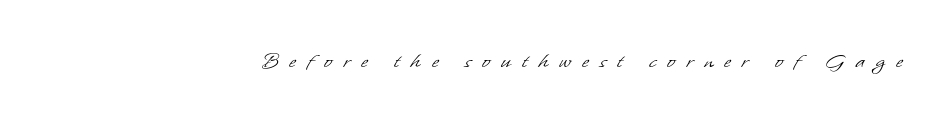
The image shows 24 px text type; set right-aligned, unusually wide letter spacing (+0.47 em), not underlined.
